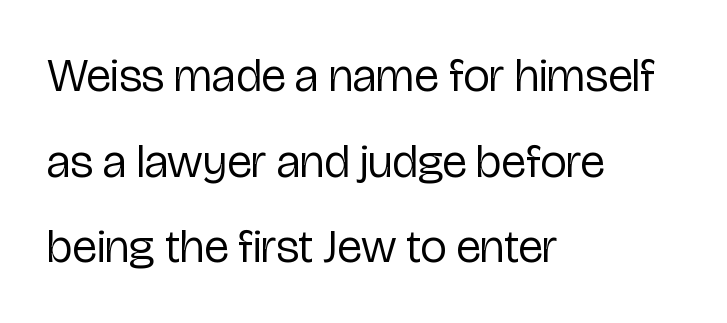
{"serif": "no", "italic": "no", "bold": "no", "weight": "regular", "width": "condensed", "stroke_contrast": "low", "x_height": "medium", "monospaced": "no", "underline": "no", "align": "left", "line_spacing_ratio": 1.82, "letter_spacing": "normal", "letter_spacing_em": 0.0, "glyph_px": 47}
